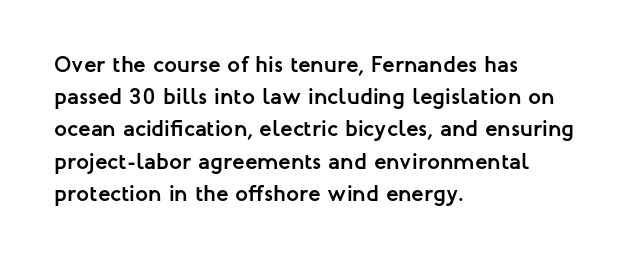
Q: Is the text bold? A: Yes.
Q: Is the text italic (slanted)? A: No, it is upright.
Q: Is the text underlined? A: No.
Q: How is the paragraph aligned? A: Left-aligned.
Q: Is the spacing between letters normal or unusually wide? A: Normal.
Q: Is the spacing between lines tight, normal or loose? A: Normal.
